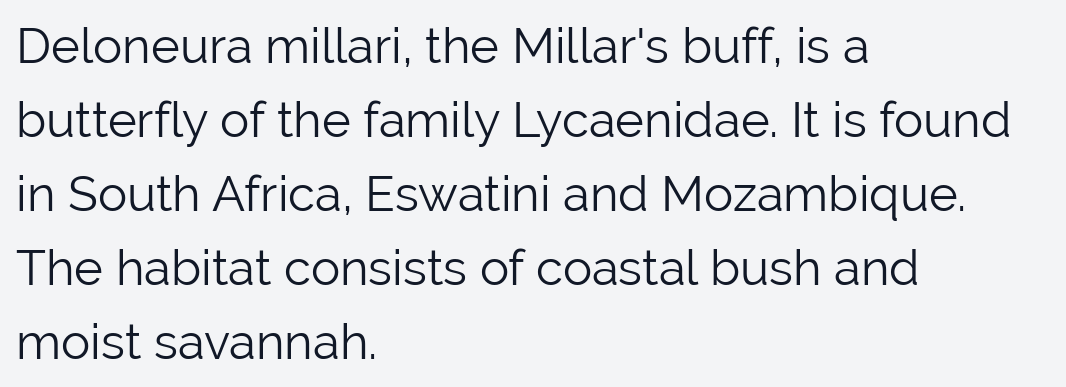
{"serif": "no", "italic": "no", "bold": "no", "weight": "light", "width": "normal", "stroke_contrast": "low", "x_height": "medium", "monospaced": "no", "underline": "no", "align": "left", "line_spacing": "normal", "line_spacing_ratio": 1.51, "letter_spacing": "normal", "letter_spacing_em": 0.0, "glyph_px": 49}
